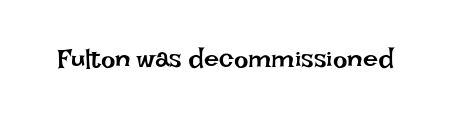
Q: Is the text bold? A: No.
Q: Is the text italic (slanted)? A: No, it is upright.
Q: Is the text underlined? A: No.
Q: Is the spacing between letters normal or unusually wide? A: Normal.
